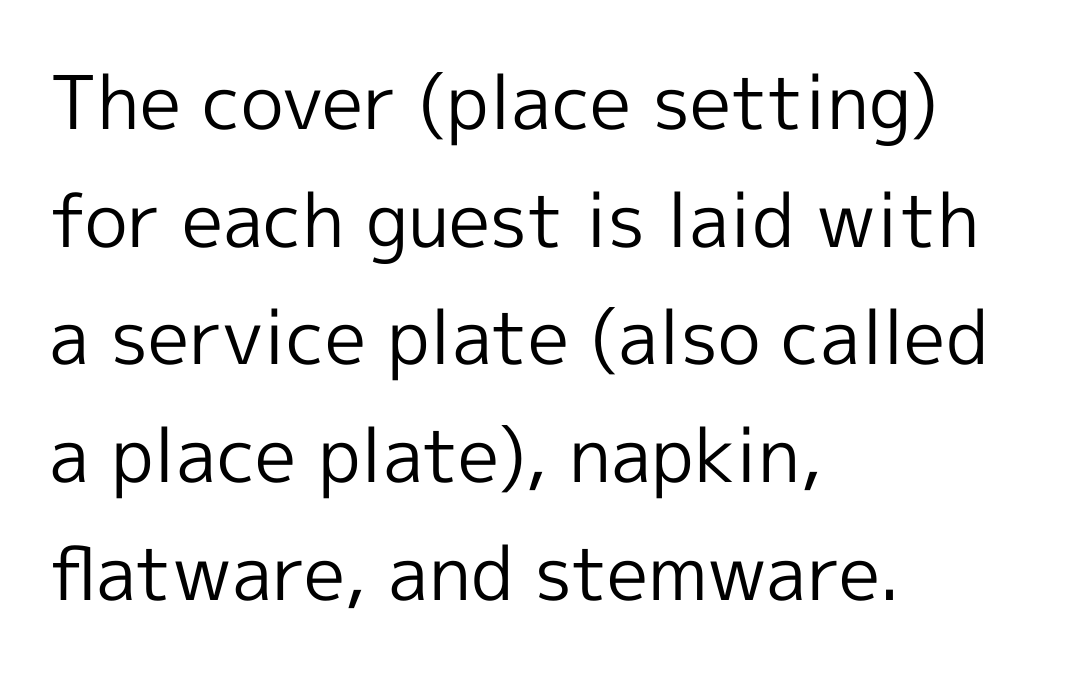
The letters stand upright; this is a roman face. Think of a printed novel: that variable character pitch is what you see here. Nobody drew a line under any word here. Regular leading. A typesetter would call this zero additional tracking. The rendering shows plain stroke endings on the letterforms — a sans-serif design.
